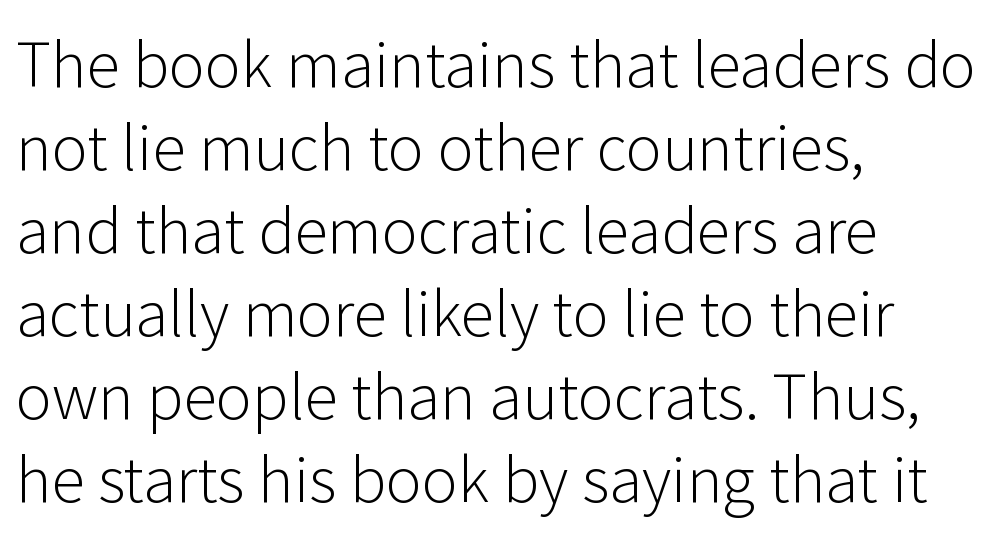
{"serif": "no", "italic": "no", "bold": "no", "weight": "light", "width": "normal", "stroke_contrast": "low", "x_height": "medium", "monospaced": "no", "underline": "no", "align": "left", "line_spacing": "normal", "line_spacing_ratio": 1.36, "letter_spacing": "normal", "letter_spacing_em": 0.0, "glyph_px": 61}
